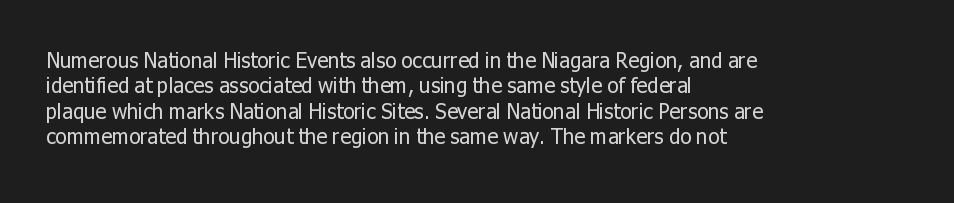
The image shows 21 px text type, upright; set left-aligned, line spacing 1.21x, normal letter spacing, not underlined.
